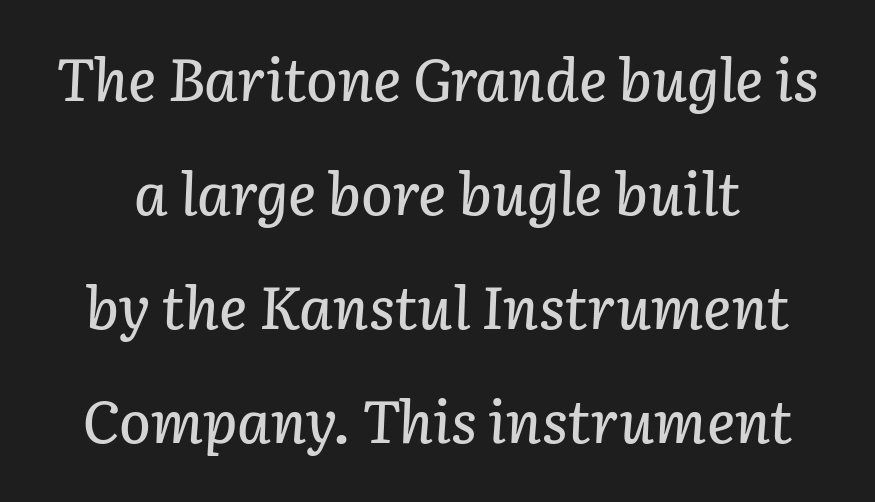
The image shows 59 px text type, italic (leaning right); set loose line spacing (1.93x), normal letter spacing, not underlined; low stroke contrast and a medium x-height.
